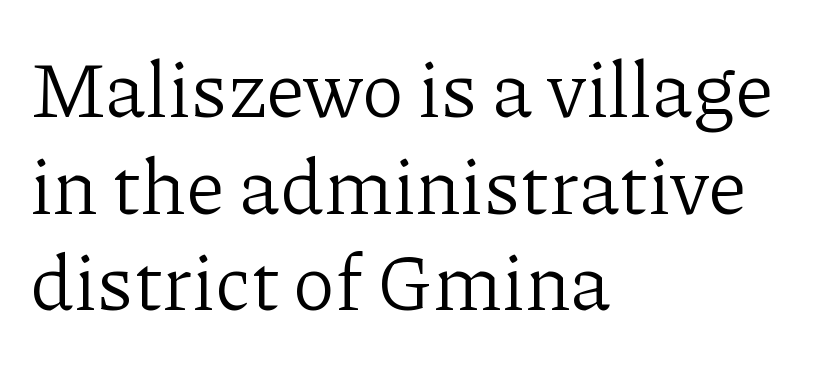
Nobody drew a line under any word here. Think of a printed novel: that variable character pitch is what you see here. Letter spacing: default. Italic: no, the glyphs are upright roman. Weight: in the light-to-regular range.
